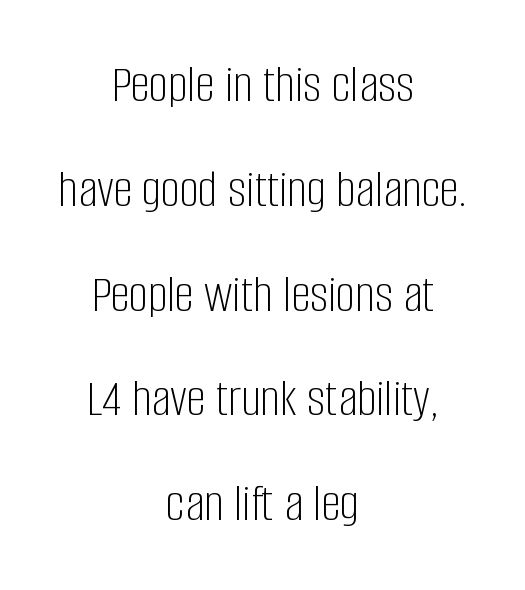
Check the space under the baseline: it is left empty. The typeface has the unassuming heft of standard copy or less. Reading down the column, the eye jumps a long way to each next line. The lettering stays uniformly vertical, giving the passage a roman look. Characters follow at the spacing the type designer built in.
